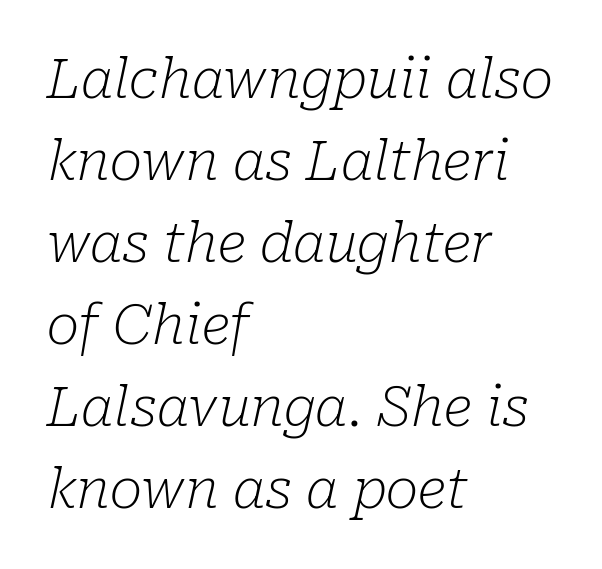
{"serif": "yes", "italic": "yes", "lean": "right", "slant_degrees": 10, "bold": "no", "weight": "light", "width": "normal", "stroke_contrast": "low", "x_height": "medium", "monospaced": "no", "underline": "no", "align": "left", "line_spacing": "normal", "line_spacing_ratio": 1.49, "letter_spacing": "normal", "letter_spacing_em": 0.0, "glyph_px": 55}
